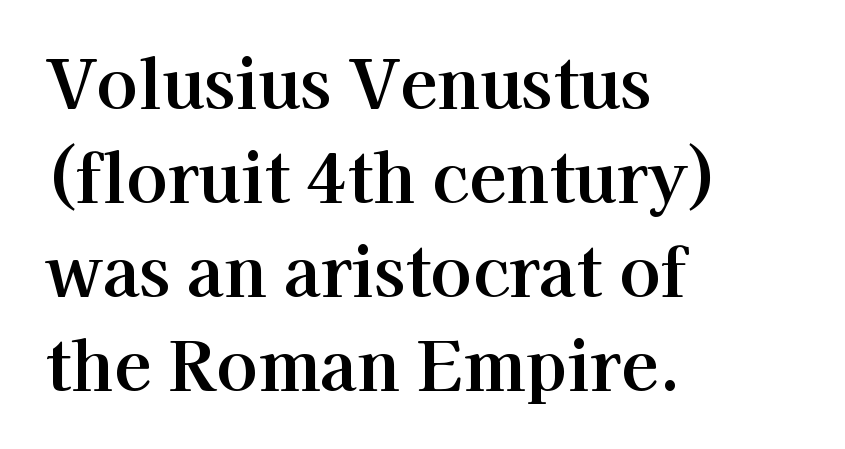
{"serif": "yes", "italic": "no", "width": "normal", "stroke_contrast": "high", "x_height": "medium", "monospaced": "no", "underline": "no", "align": "left", "line_spacing": "normal", "line_spacing_ratio": 1.38, "letter_spacing": "normal", "letter_spacing_em": 0.0, "glyph_px": 68}
